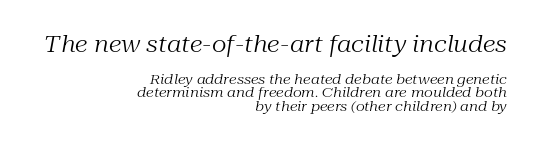
{"italic": "yes", "lean": "right", "slant_degrees": 10, "bold": "no", "underline": "no", "align": "right", "line_spacing": "tight", "line_spacing_ratio": 0.97, "letter_spacing": "normal", "letter_spacing_em": 0.0, "larger_block": "first", "size_ratio": 1.64, "glyph_px": 23}
